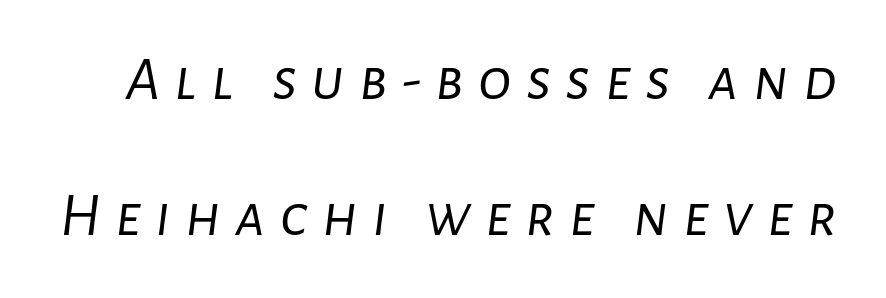
Does extra space separate the letters? Yes, quite a lot of it. This rendering features lettering with no underline. Leading: increased. When letters slant like this, we call the style italic. Spacing verdict: proportional, widths tailored to each character. The characters are drawn with everyday or finer stroke widths.
